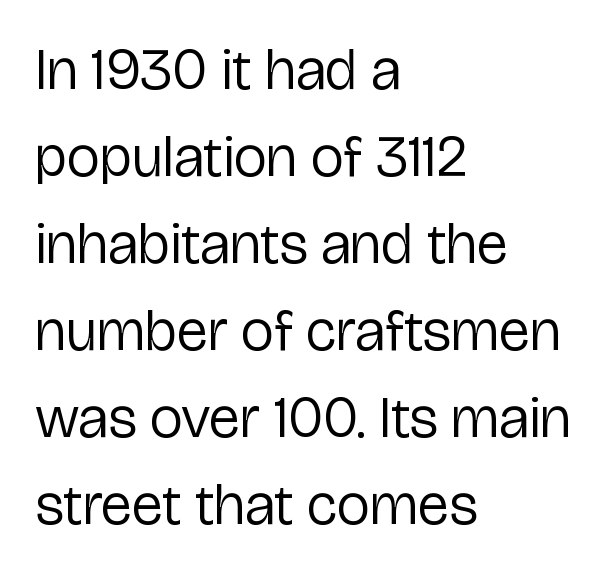
Q: Is the text bold? A: No.
Q: Is the text italic (slanted)? A: No, it is upright.
Q: Is the typeface a serif or a sans-serif typeface? A: Sans-serif.
Q: Is the text underlined? A: No.
Q: How is the paragraph aligned? A: Left-aligned.
Q: Is the spacing between letters normal or unusually wide? A: Normal.
Q: Is the spacing between lines tight, normal or loose? A: Normal.
Q: Width (condensed, normal, or wide)? A: Normal.
Q: Stroke contrast? A: Low.
Q: x-height? A: Medium.
Q: Monospaced? A: No.
